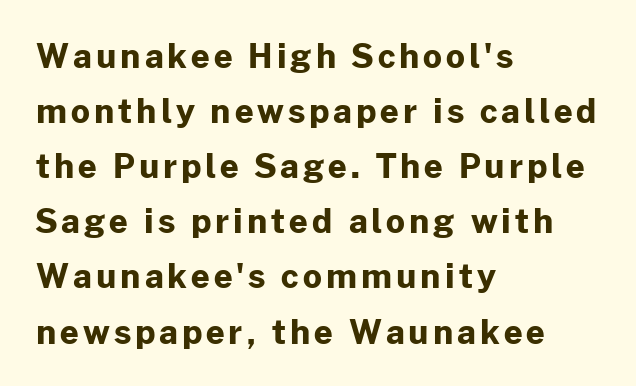
Q: Is the text bold? A: Yes.
Q: Is the text italic (slanted)? A: No, it is upright.
Q: Is the typeface a serif or a sans-serif typeface? A: Sans-serif.
Q: Is the text underlined? A: No.
Q: How is the paragraph aligned? A: Left-aligned.
Q: Is the spacing between lines tight, normal or loose? A: Normal.
Q: Width (condensed, normal, or wide)? A: Normal.
Q: Stroke contrast? A: Low.
Q: x-height? A: Medium.
Q: Monospaced? A: No.
